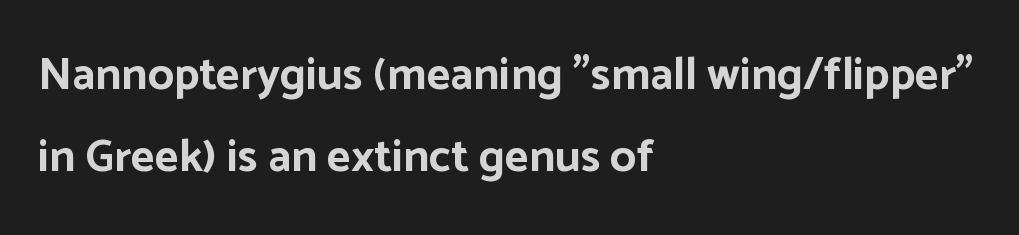
Q: Is the text bold? A: Yes.
Q: Is the text italic (slanted)? A: No, it is upright.
Q: Is the typeface a serif or a sans-serif typeface? A: Sans-serif.
Q: Is the text underlined? A: No.
Q: How is the paragraph aligned? A: Left-aligned.
Q: Is the spacing between letters normal or unusually wide? A: Normal.
Q: Width (condensed, normal, or wide)? A: Normal.
Q: Stroke contrast? A: Low.
Q: x-height? A: Medium.
Q: Monospaced? A: No.
